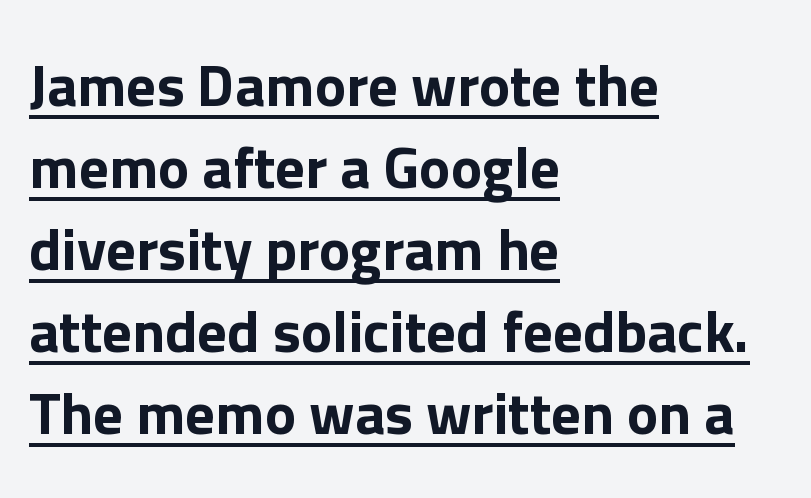
The image shows 59 px sans-serif type, upright; set left-aligned, normal line spacing (1.39x), normal letter spacing, underlined; low stroke contrast and a medium x-height.
